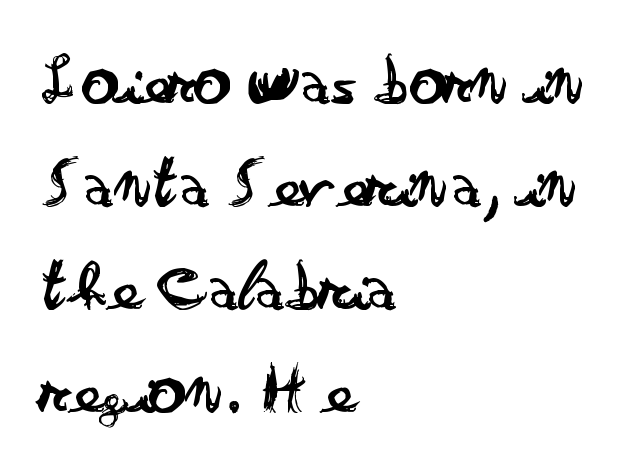
Q: Is the text bold? A: No.
Q: Is the text italic (slanted)? A: No, it is upright.
Q: Is the typeface a serif or a sans-serif typeface? A: Sans-serif.
Q: Is the text underlined? A: No.
Q: How is the paragraph aligned? A: Left-aligned.
Q: Is the spacing between letters normal or unusually wide? A: Normal.
Q: Is the spacing between lines tight, normal or loose? A: Normal.
Q: Width (condensed, normal, or wide)? A: Wide.
Q: Stroke contrast? A: Low.
Q: x-height? A: Small.
Q: Monospaced? A: No.
